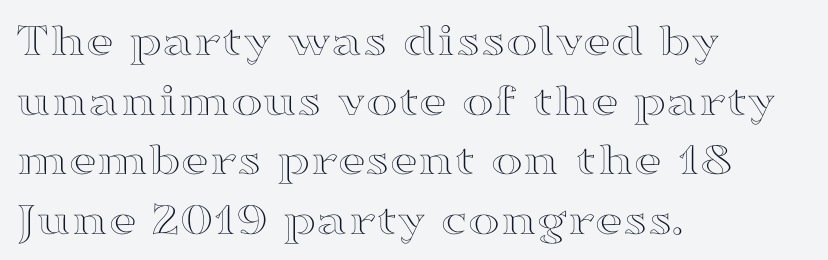
{"italic": "no", "width": "wide", "x_height": "medium", "monospaced": "no", "underline": "no", "align": "left", "line_spacing_ratio": 1.24, "letter_spacing": "normal", "letter_spacing_em": 0.0, "glyph_px": 48}
